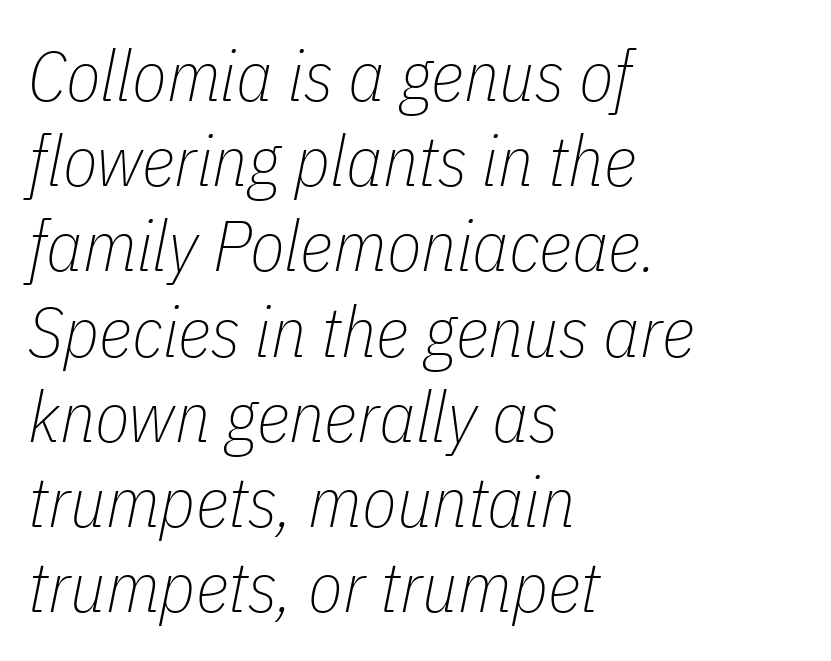
The image shows 71 px thin, condensed type, italic (leaning right); set left-aligned, line spacing 1.2x, normal letter spacing, not underlined; low stroke contrast and a medium x-height.
